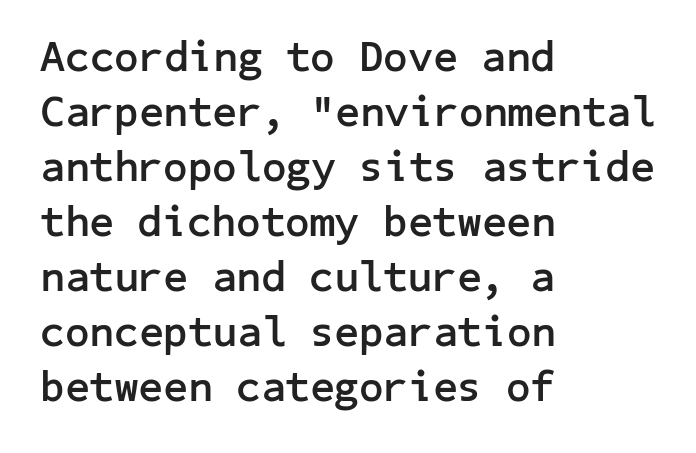
Q: Is the text bold? A: Yes.
Q: Is the text italic (slanted)? A: No, it is upright.
Q: Is the typeface a serif or a sans-serif typeface? A: Sans-serif.
Q: Is the text underlined? A: No.
Q: How is the paragraph aligned? A: Left-aligned.
Q: Is the spacing between letters normal or unusually wide? A: Normal.
Q: Is the spacing between lines tight, normal or loose? A: Normal.
Q: Width (condensed, normal, or wide)? A: Normal.
Q: Stroke contrast? A: Low.
Q: x-height? A: Medium.
